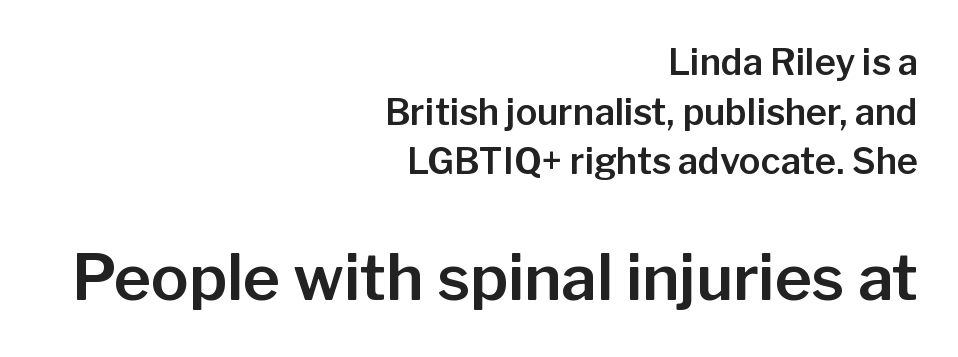
Nope, not italic — everything's standing straight. If you measured baseline to baseline, you'd find a middling distance. Reading down the block, your eye finds every line finishing at a fixed right position. Character widths vary here, with narrow letters taking less room than wide ones. What kind of face is this? One without serifs — a sans.
